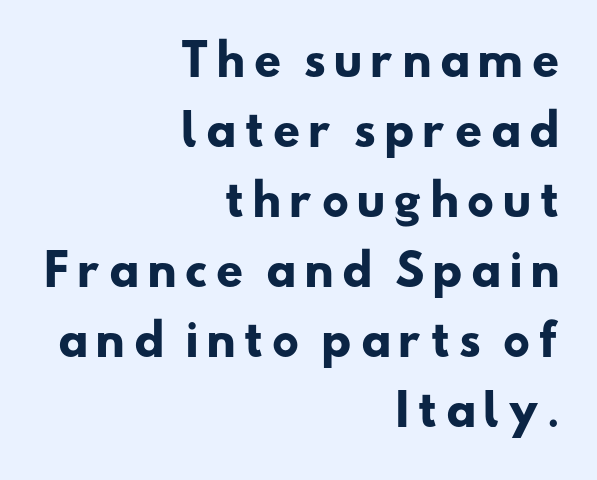
Nothing sits at the stroke ends, so this counts as sans-serif. The designer left line spacing at the default. Look at the stroke-to-counter ratio: heavy, a bold. Here the designer chose a conventional face with non-uniform glyph widths.
